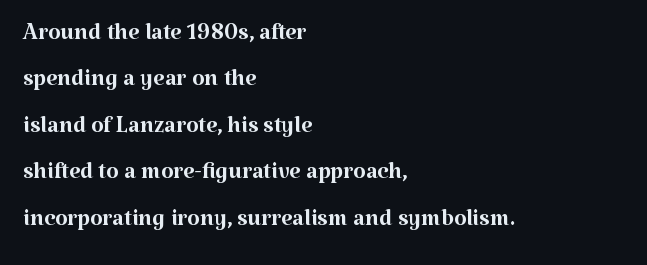
Varying glyph widths throughout — classic text-font behaviour. The passage shown is not underscored anywhere. To sum up the face: it has serifs. The paragraph has a hard left edge and a soft right edge. The designer left line spacing at the default. Tracking value appears to be zero — textbook default spacing.
